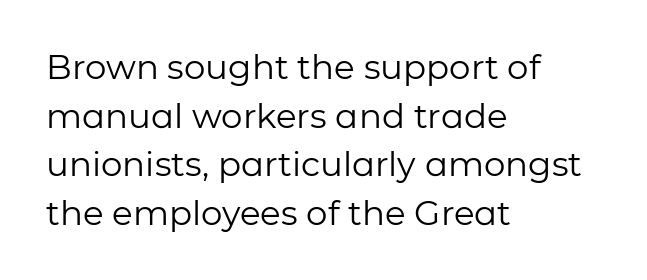
Q: Is the text bold? A: No.
Q: Is the text italic (slanted)? A: No, it is upright.
Q: Is the typeface a serif or a sans-serif typeface? A: Sans-serif.
Q: Is the text underlined? A: No.
Q: How is the paragraph aligned? A: Left-aligned.
Q: Is the spacing between letters normal or unusually wide? A: Normal.
Q: Is the spacing between lines tight, normal or loose? A: Normal.
Q: Width (condensed, normal, or wide)? A: Normal.
Q: Stroke contrast? A: Low.
Q: x-height? A: Medium.
Q: Monospaced? A: No.
